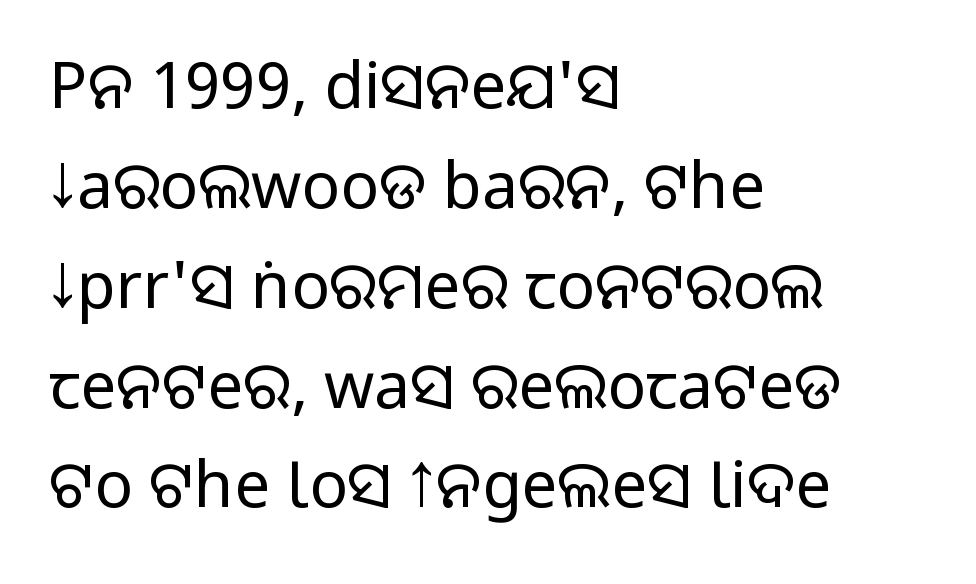
The font is comparable to plain body text, perhaps lighter. Varying glyph widths throughout — classic text-font behaviour. Short and long lines alike share a common starting point at left. Baseline-to-baseline distance is the conventional proportion of letter height.
